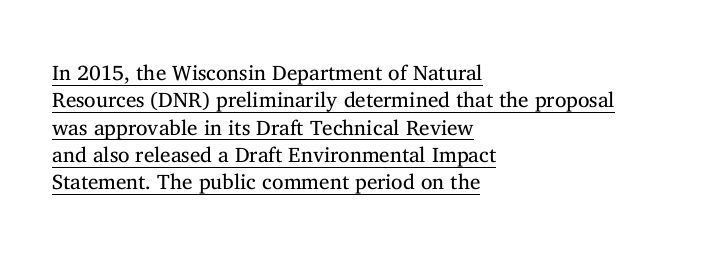
The image shows 21 px text type, upright; set left-aligned, normal line spacing (1.3x), normal letter spacing, underlined.
